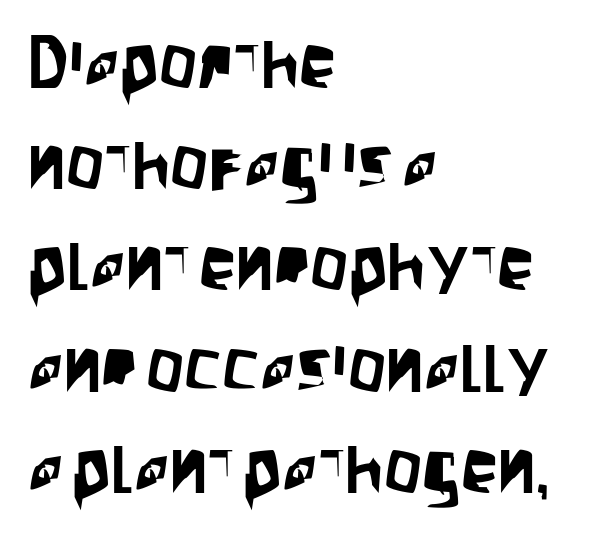
Q: Is the text italic (slanted)? A: No, it is upright.
Q: Is the typeface a serif or a sans-serif typeface? A: Sans-serif.
Q: Is the text underlined? A: No.
Q: How is the paragraph aligned? A: Left-aligned.
Q: Is the spacing between letters normal or unusually wide? A: Normal.
Q: Is the spacing between lines tight, normal or loose? A: Normal.
Q: Width (condensed, normal, or wide)? A: Condensed.
Q: Stroke contrast? A: Low.
Q: x-height? A: Large.
Q: Monospaced? A: No.
